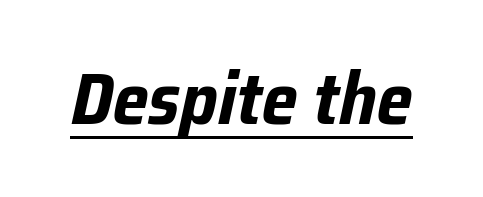
Q: Is the text bold? A: Yes.
Q: Is the text italic (slanted)? A: Yes, it leans right by about 12 degrees.
Q: Is the text underlined? A: Yes.
Q: Is the spacing between letters normal or unusually wide? A: Normal.
Q: Width (condensed, normal, or wide)? A: Condensed.
Q: Stroke contrast? A: Low.
Q: x-height? A: Medium.
Q: Monospaced? A: No.
